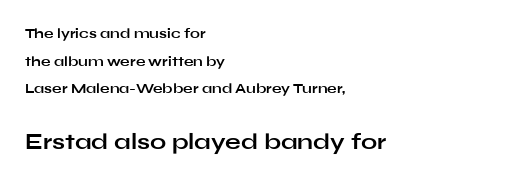
The image shows 23 px bold type, upright; set left-aligned, loose line spacing (1.98x), normal letter spacing, not underlined; the second (bottom) block is 1.64x larger.
